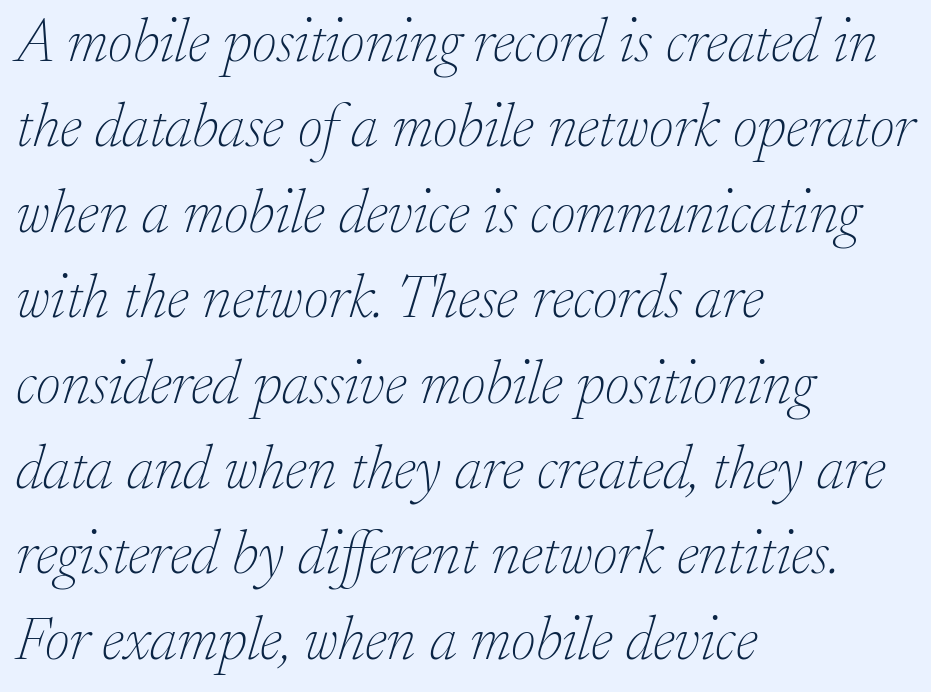
{"serif": "yes", "italic": "yes", "lean": "right", "slant_degrees": 17, "bold": "no", "weight": "thin", "width": "normal", "stroke_contrast": "low", "x_height": "small", "monospaced": "no", "underline": "no", "align": "left", "line_spacing": "normal", "line_spacing_ratio": 1.4, "letter_spacing": "normal", "letter_spacing_em": 0.0, "glyph_px": 61}
